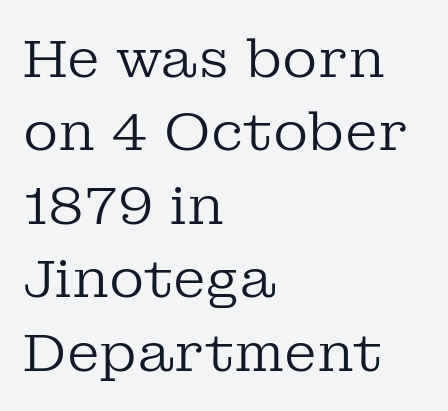
Q: Is the text bold? A: No.
Q: Is the text italic (slanted)? A: No, it is upright.
Q: Is the typeface a serif or a sans-serif typeface? A: Serif.
Q: Is the text underlined? A: No.
Q: How is the paragraph aligned? A: Left-aligned.
Q: Is the spacing between letters normal or unusually wide? A: Normal.
Q: Is the spacing between lines tight, normal or loose? A: Normal.
Q: Width (condensed, normal, or wide)? A: Normal.
Q: Stroke contrast? A: Low.
Q: x-height? A: Medium.
Q: Monospaced? A: No.
